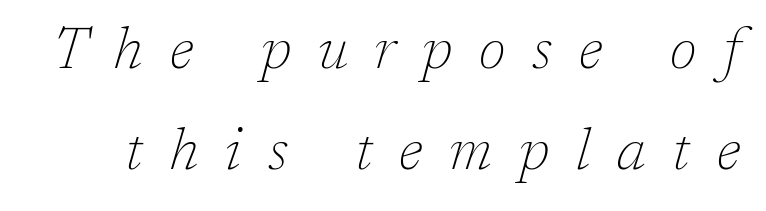
Words appear elongated and porous because spacing is wide. Any mark beneath the type? The region is blank. Weight class: somewhere from thin through regular. Character widths vary here, with narrow letters taking less room than wide ones.
